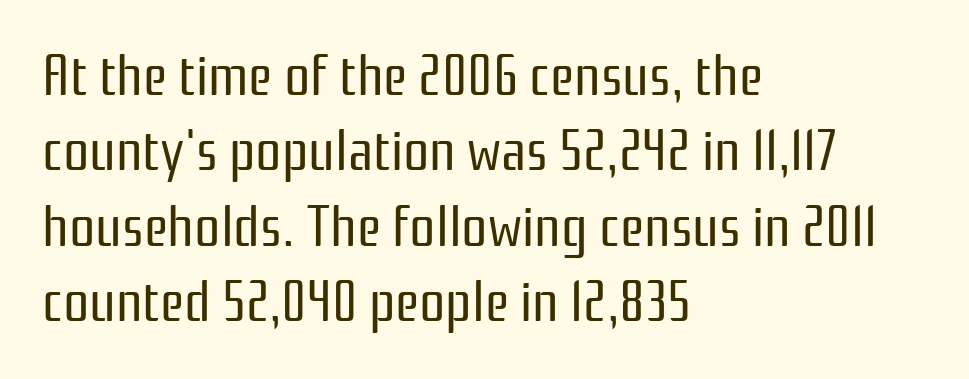
Q: Is the text bold? A: No.
Q: Is the text italic (slanted)? A: No, it is upright.
Q: Is the typeface a serif or a sans-serif typeface? A: Sans-serif.
Q: Is the text underlined? A: No.
Q: How is the paragraph aligned? A: Left-aligned.
Q: Is the spacing between letters normal or unusually wide? A: Normal.
Q: Is the spacing between lines tight, normal or loose? A: Normal.
Q: Width (condensed, normal, or wide)? A: Condensed.
Q: Stroke contrast? A: Low.
Q: x-height? A: Medium.
Q: Monospaced? A: No.
